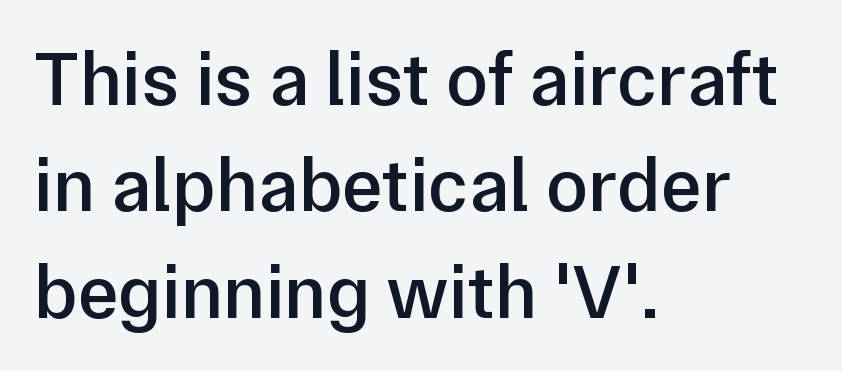
Q: Is the text bold? A: Semi-bold.
Q: Is the text italic (slanted)? A: No, it is upright.
Q: Is the typeface a serif or a sans-serif typeface? A: Sans-serif.
Q: Is the text underlined? A: No.
Q: How is the paragraph aligned? A: Left-aligned.
Q: Is the spacing between letters normal or unusually wide? A: Normal.
Q: Is the spacing between lines tight, normal or loose? A: Normal.
Q: Width (condensed, normal, or wide)? A: Normal.
Q: Stroke contrast? A: Low.
Q: x-height? A: Medium.
Q: Monospaced? A: No.
